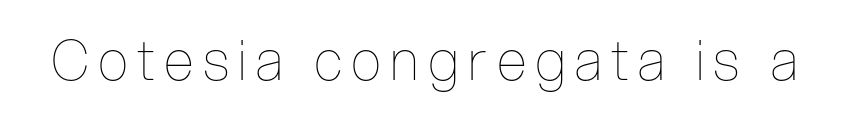
Q: Is the text bold? A: No.
Q: Is the text italic (slanted)? A: No, it is upright.
Q: Is the text underlined? A: No.
Q: Width (condensed, normal, or wide)? A: Condensed.
Q: Stroke contrast? A: Low.
Q: x-height? A: Medium.
Q: Monospaced? A: No.
